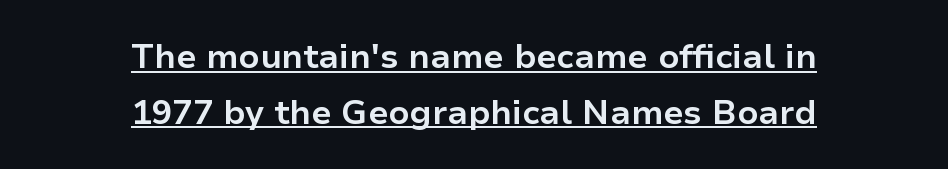
{"serif": "no", "italic": "no", "bold": "yes", "weight": "bold", "width": "normal", "stroke_contrast": "low", "x_height": "medium", "monospaced": "no", "underline": "yes", "align": "center", "line_spacing": "normal", "line_spacing_ratio": 1.64, "letter_spacing": "normal", "letter_spacing_em": 0.0, "glyph_px": 34}
